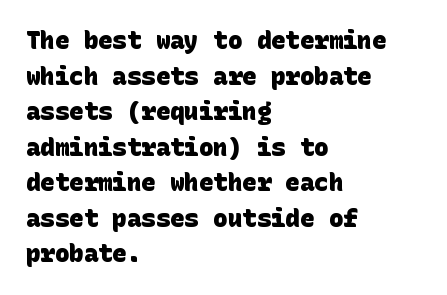
Weight: bold. Reading down the column, the eye jumps a familiar distance to each next line. The typesetter chose a ragged-right arrangement here. Clear beneath every line of the passage. Default kerning and tracking; the words read as compact shapes.
